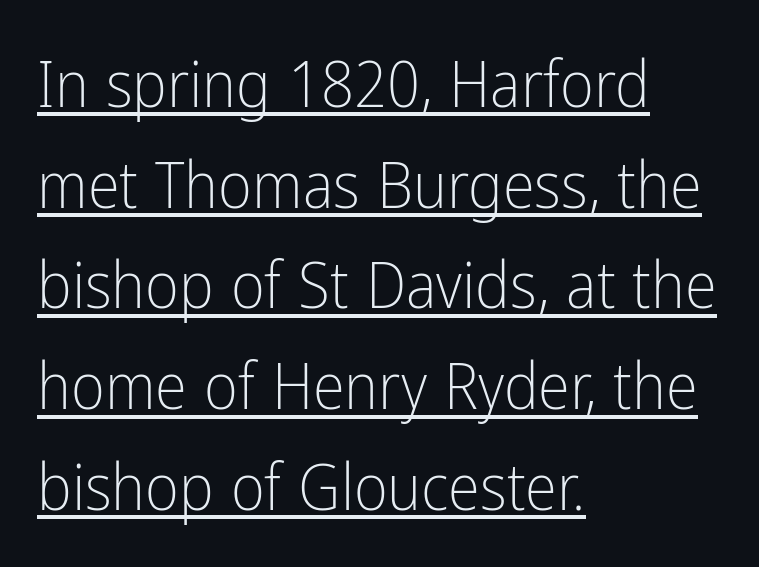
Teacher's note: observe the even left margin — that is flush-left alignment. A typesetter would call this leading conventional body-copy spacing. This sample has the flowing, uneven cadence of proportional lettering. Notice how a bar underscores the lettering throughout. Tracking value appears to be zero — textbook default spacing. Is there any slant? The stems are plumb.
